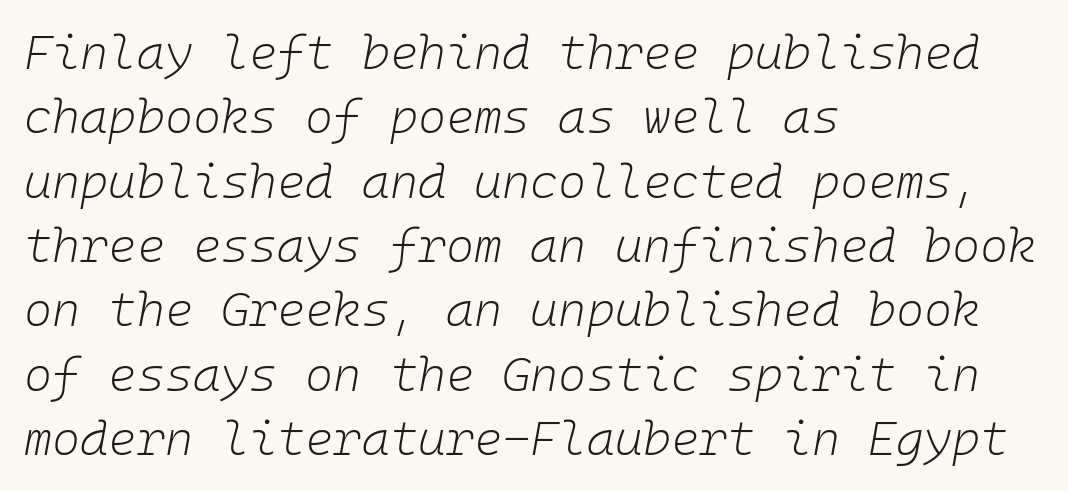
{"italic": "yes", "lean": "right", "slant_degrees": 10, "bold": "no", "weight": "light", "width": "normal", "stroke_contrast": "low", "x_height": "medium", "monospaced": "yes", "underline": "no", "align": "left", "line_spacing": "normal", "line_spacing_ratio": 1.34, "letter_spacing": "normal", "letter_spacing_em": 0.0, "glyph_px": 48}
